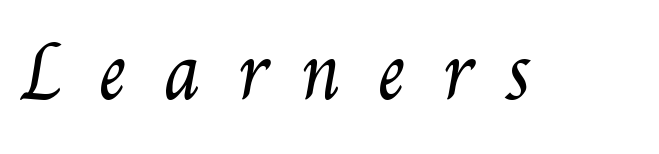
The font sits on the lighter half of the weight spectrum, regular included. Does extra space separate the letters? Yes, quite a lot of it. Note the varied advance widths — an 'i' is clearly narrower than an 'm'. Only glyphs here, with clear space below each row.
